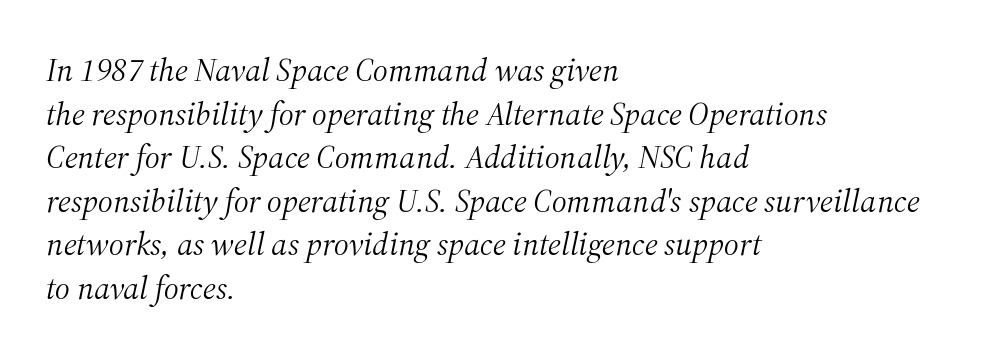
The passage shown is typeset with a serif family. Italic: yes, the glyphs are oblique. Do the characters align in a grid? No, the font is proportional. Check under the words: just untouched page. The line texture is even and compact thanks to regular tracking. These glyphs show unthickened strokes, regular width or finer.
